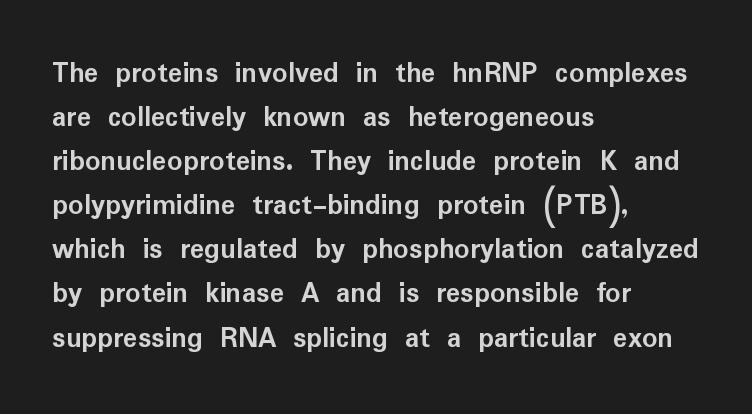
The image shows 30 px semibold sans-serif type, upright; set left-aligned, normal line spacing (1.47x), normal letter spacing, not underlined; low stroke contrast and a medium x-height.
